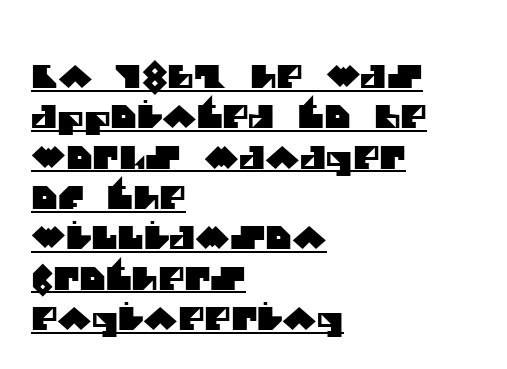
Letterform terminals end flat and unadorned throughout the passage. The passage is arranged the way most books set body copy — flush left. Vertical spacing — default. Each letter keeps its own natural width here, so spacing adapts to shape. Glyph-to-glyph distance matches everyday printed text. These characters rest on top of a visible drawn line.
